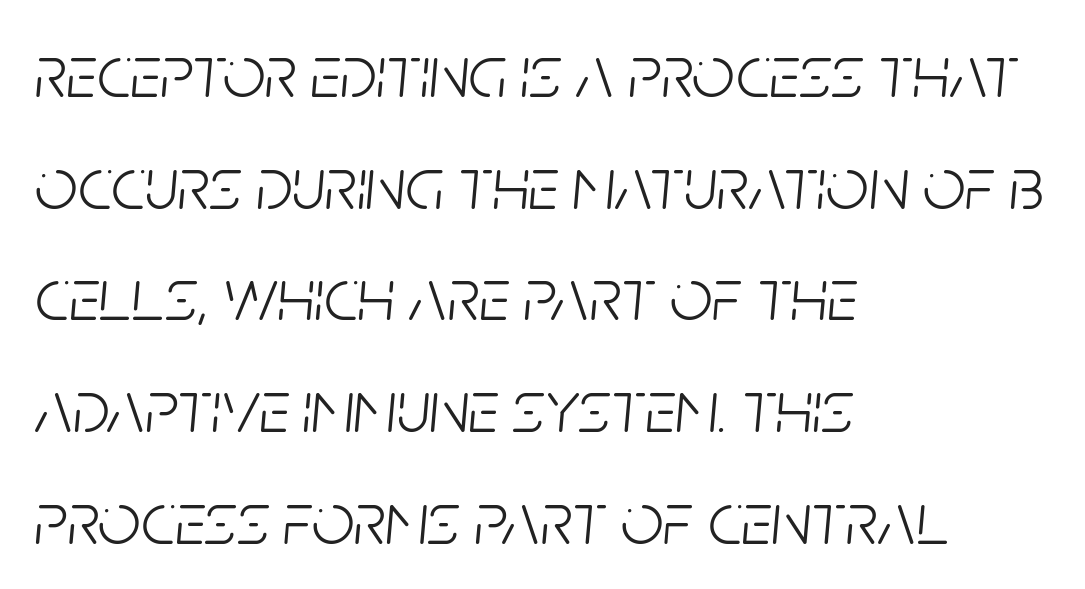
{"italic": "yes", "lean": "right", "slant_degrees": 5, "bold": "no", "weight": "light", "width": "condensed", "stroke_contrast": "low", "x_height": "large", "monospaced": "no", "underline": "no", "align": "left", "line_spacing": "normal", "line_spacing_ratio": 1.49, "letter_spacing": "normal", "letter_spacing_em": 0.0, "glyph_px": 75}
